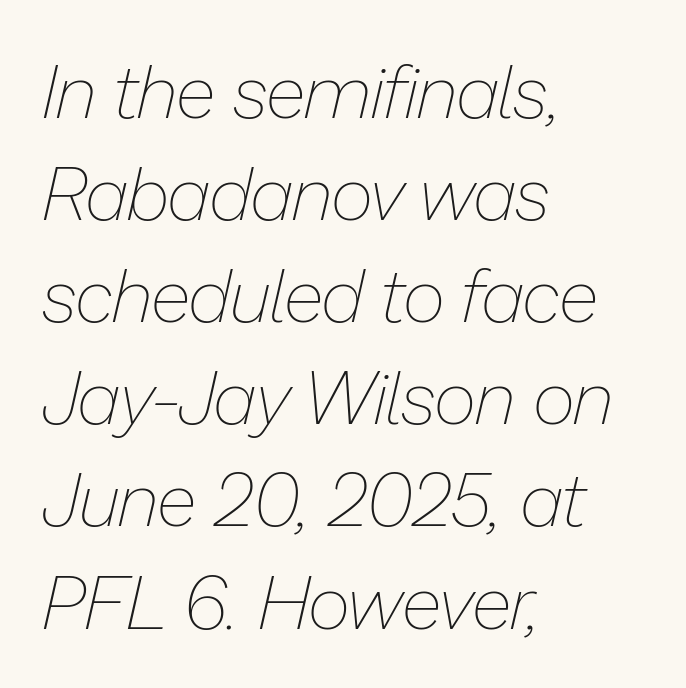
{"italic": "yes", "lean": "right", "slant_degrees": 13, "bold": "no", "weight": "thin", "width": "normal", "stroke_contrast": "low", "x_height": "medium", "monospaced": "no", "underline": "no", "align": "left", "line_spacing": "normal", "line_spacing_ratio": 1.38, "letter_spacing": "normal", "letter_spacing_em": 0.0, "glyph_px": 74}
